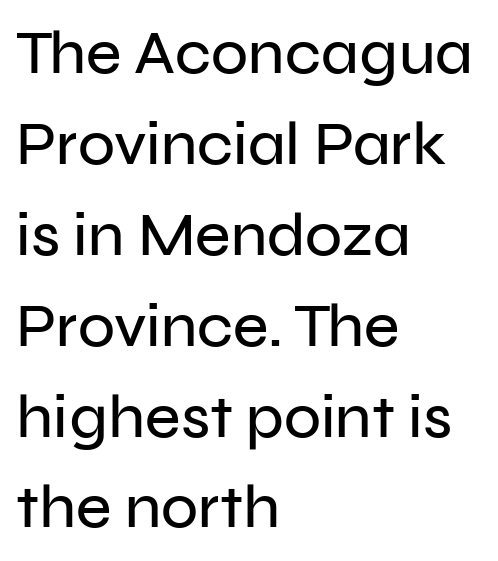
{"serif": "no", "italic": "no", "width": "normal", "stroke_contrast": "low", "x_height": "medium", "monospaced": "no", "underline": "no", "align": "left", "line_spacing": "normal", "line_spacing_ratio": 1.49, "letter_spacing": "normal", "letter_spacing_em": 0.0, "glyph_px": 61}
